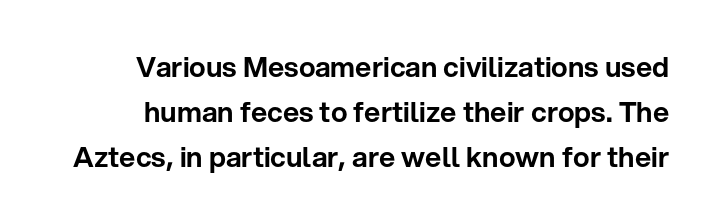
{"serif": "no", "italic": "no", "width": "normal", "stroke_contrast": "low", "x_height": "medium", "monospaced": "no", "underline": "no", "line_spacing": "normal", "line_spacing_ratio": 1.6, "letter_spacing": "normal", "letter_spacing_em": 0.0, "glyph_px": 28}
